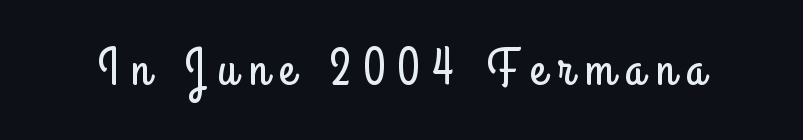
There is plenty of visible air inserted between adjacent glyphs. Honestly, there is no underline to notice here at all. Proportional: the letters do not fall into vertical columns. The characters display no serif detailing; their extremities are plain.
